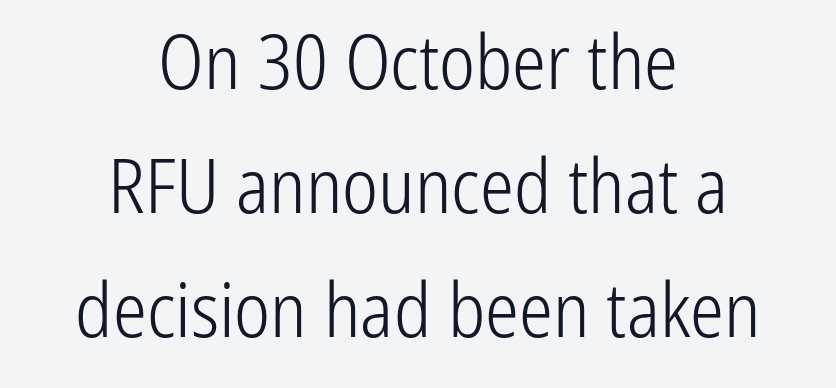
The image shows 76 px light, condensed sans-serif type, upright; set centered, normal line spacing (1.63x), normal letter spacing, not underlined; low stroke contrast and a medium x-height.
